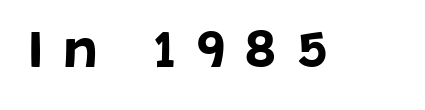
The image shows 53 px bold sans-serif type, upright; set unusually wide letter spacing (+0.38 em), not underlined; low stroke contrast and a large x-height.
